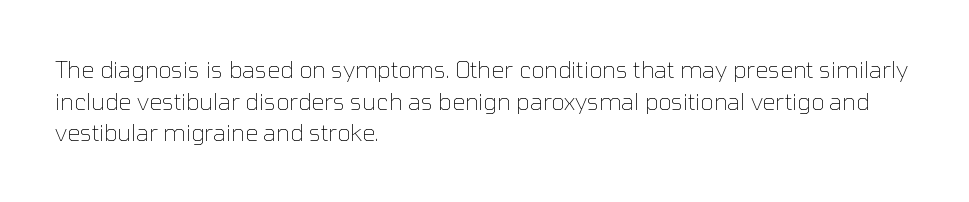
The image shows 23 px text type, upright; set left-aligned, normal line spacing (1.38x), normal letter spacing, not underlined.
